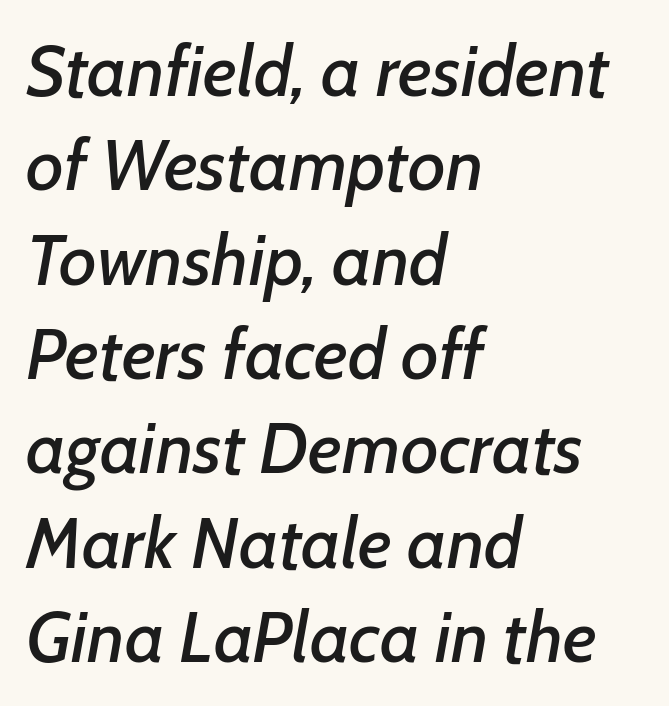
The image shows 72 px text type, italic (leaning right); set left-aligned, normal line spacing (1.31x), normal letter spacing, not underlined; low stroke contrast and a medium x-height.
